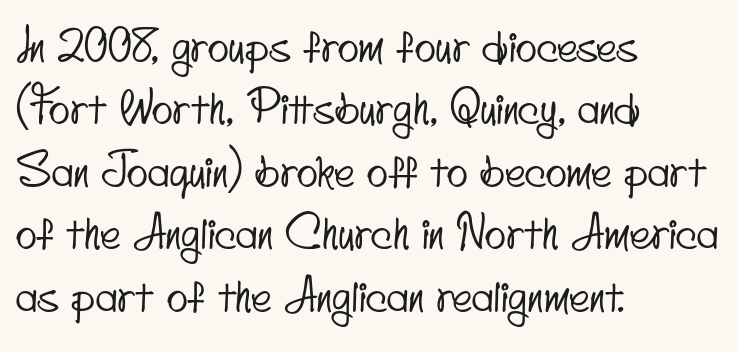
The image shows 44 px condensed sans-serif type; set left-aligned, normal line spacing (1.42x), normal letter spacing, not underlined; low stroke contrast and a small x-height.
